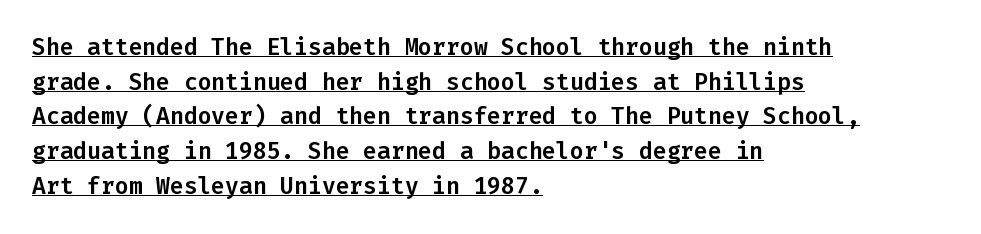
Notice how the passage keeps a crisp vertical edge on the left only. The vertical gap from one line to the next is medium. Posture: straight, roman, zero tilt. The typesetter has applied underlining to the passage shown. What stands out about the letter spacing? Nothing — it is the standard amount.
